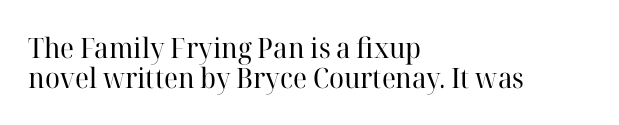
The image shows 28 px regular-weight serif type, upright; set left-aligned, tight line spacing (1.06x), normal letter spacing, not underlined; high stroke contrast and a medium x-height.
